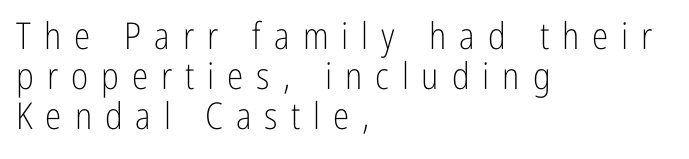
{"serif": "no", "italic": "no", "bold": "no", "weight": "light", "width": "condensed", "stroke_contrast": "low", "x_height": "medium", "monospaced": "no", "underline": "no", "align": "left", "line_spacing": "tight", "line_spacing_ratio": 1.08, "letter_spacing": "wide", "letter_spacing_em": 0.35, "glyph_px": 37}
